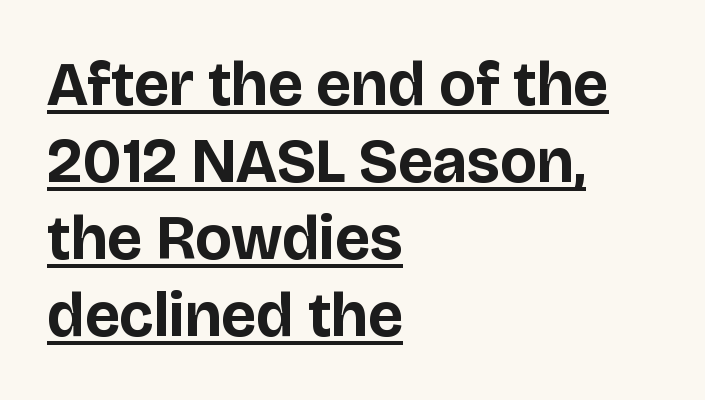
Q: Is the text bold? A: Yes.
Q: Is the text italic (slanted)? A: No, it is upright.
Q: Is the typeface a serif or a sans-serif typeface? A: Sans-serif.
Q: Is the text underlined? A: Yes.
Q: How is the paragraph aligned? A: Left-aligned.
Q: Is the spacing between letters normal or unusually wide? A: Normal.
Q: Width (condensed, normal, or wide)? A: Normal.
Q: Stroke contrast? A: Low.
Q: x-height? A: Large.
Q: Monospaced? A: No.
